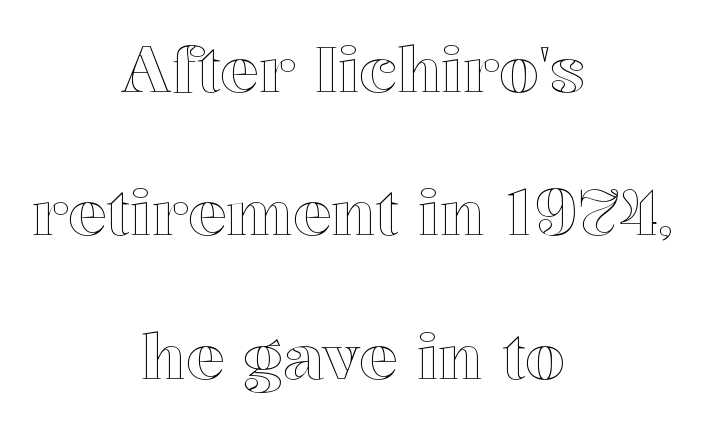
Q: Is the text italic (slanted)? A: No, it is upright.
Q: Is the text underlined? A: No.
Q: How is the paragraph aligned? A: Centered.
Q: Is the spacing between letters normal or unusually wide? A: Normal.
Q: Is the spacing between lines tight, normal or loose? A: Loose.
Q: Width (condensed, normal, or wide)? A: Normal.
Q: x-height? A: Medium.
Q: Monospaced? A: No.
